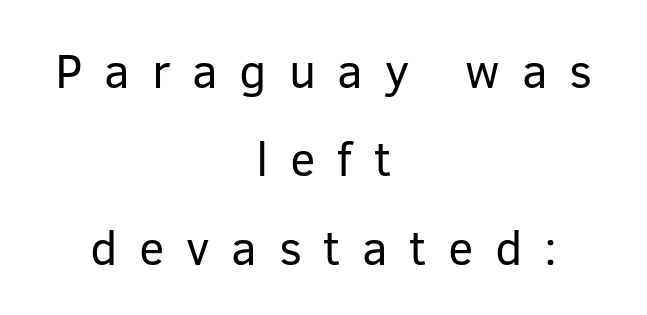
Q: Is the text bold? A: No.
Q: Is the text italic (slanted)? A: No, it is upright.
Q: Is the typeface a serif or a sans-serif typeface? A: Sans-serif.
Q: Is the text underlined? A: No.
Q: How is the paragraph aligned? A: Centered.
Q: Is the spacing between letters normal or unusually wide? A: Unusually wide.
Q: Width (condensed, normal, or wide)? A: Normal.
Q: Stroke contrast? A: Low.
Q: x-height? A: Medium.
Q: Monospaced? A: No.
